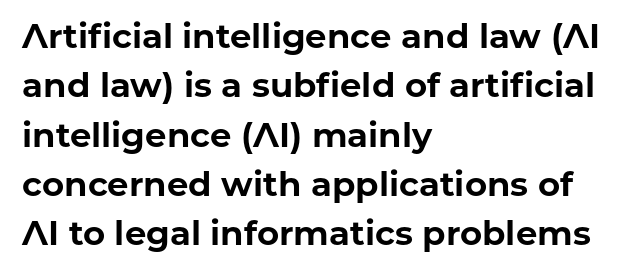
{"serif": "no", "italic": "no", "bold": "yes", "weight": "bold", "width": "normal", "stroke_contrast": "low", "x_height": "medium", "monospaced": "no", "underline": "no", "align": "left", "line_spacing": "normal", "line_spacing_ratio": 1.45, "letter_spacing": "normal", "letter_spacing_em": 0.0, "glyph_px": 34}
